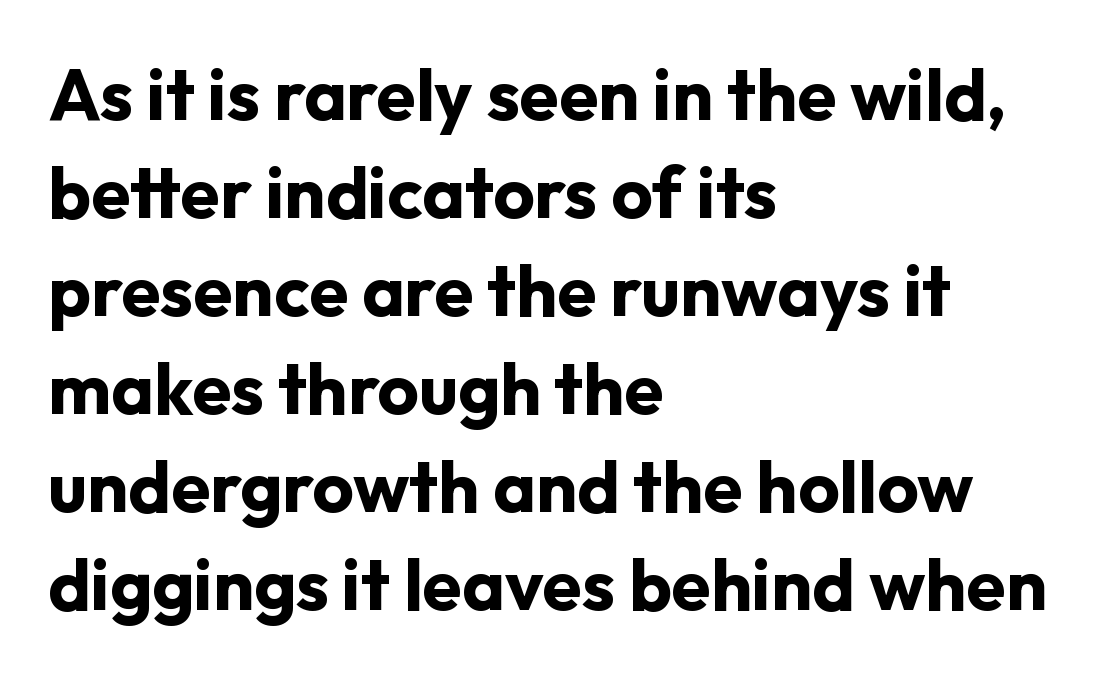
The image shows 72 px bold sans-serif type, upright; set left-aligned, normal line spacing (1.36x), normal letter spacing, not underlined; low stroke contrast and a medium x-height.
